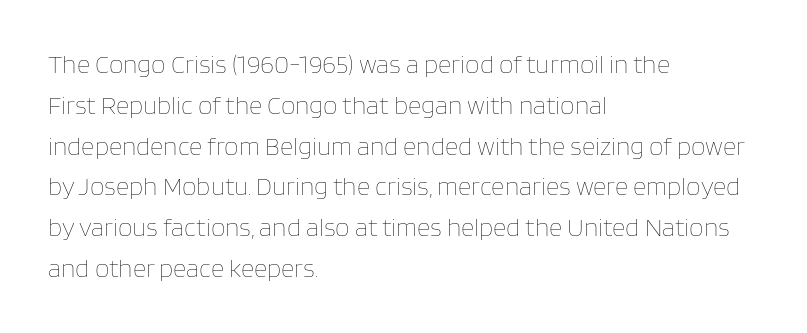
Q: Is the text bold? A: No.
Q: Is the text italic (slanted)? A: No, it is upright.
Q: Is the text underlined? A: No.
Q: How is the paragraph aligned? A: Left-aligned.
Q: Is the spacing between letters normal or unusually wide? A: Normal.
Q: Is the spacing between lines tight, normal or loose? A: Normal.
